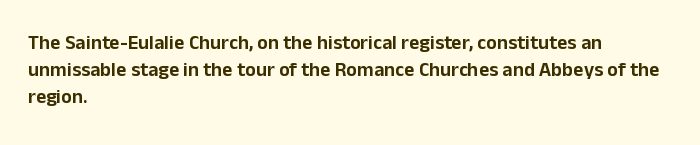
{"italic": "no", "underline": "no", "align": "left", "line_spacing": "normal", "line_spacing_ratio": 1.35, "letter_spacing": "normal", "letter_spacing_em": 0.0, "glyph_px": 20}
